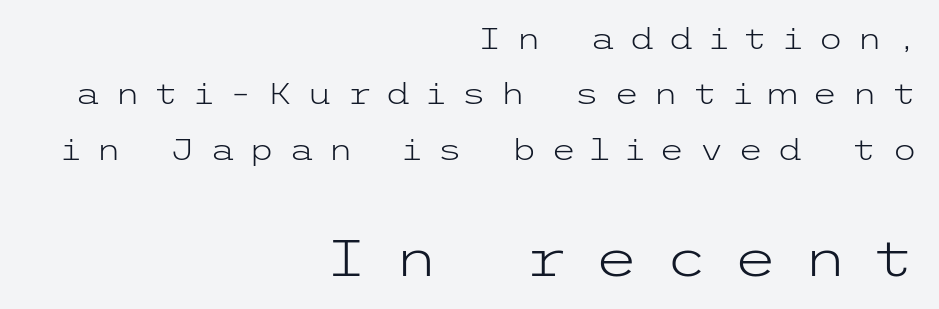
The image shows 51 px light, wide sans-serif type, upright; set right-aligned, loose line spacing (1.91x), unusually wide letter spacing (+0.49 em), not underlined; the second (bottom) block is 1.76x larger; low stroke contrast and a medium x-height.
